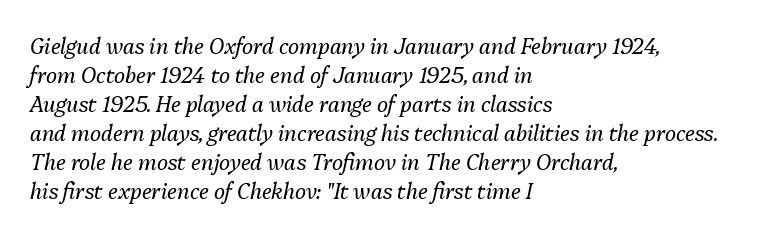
The strip under each line holds only bare page. No heavy texture on the line: the type isn't bold. Honestly, the row spacing looks completely unremarkable. The rendering keeps characters at their native spacing. The face used here has a pronounced slope to its letters.
